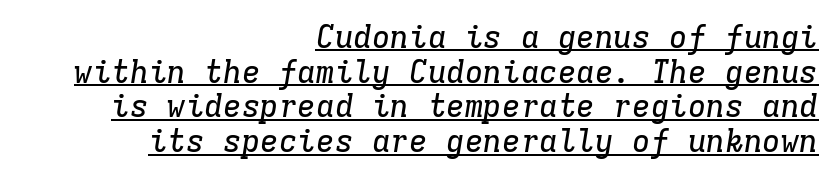
Q: Is the text italic (slanted)? A: Yes, it leans right by about 9 degrees.
Q: Is the typeface a serif or a sans-serif typeface? A: Serif.
Q: Is the text underlined? A: Yes.
Q: How is the paragraph aligned? A: Right-aligned.
Q: Is the spacing between letters normal or unusually wide? A: Normal.
Q: Is the spacing between lines tight, normal or loose? A: Tight.
Q: Width (condensed, normal, or wide)? A: Normal.
Q: Stroke contrast? A: Low.
Q: x-height? A: Medium.
Q: Monospaced? A: Yes.
